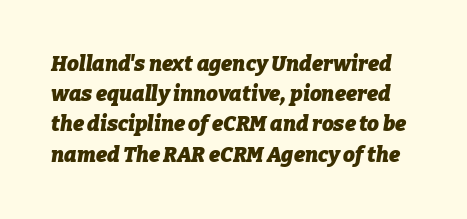
Q: Is the text bold? A: Yes.
Q: Is the text italic (slanted)? A: Yes, it leans right by about 9 degrees.
Q: Is the text underlined? A: No.
Q: Is the spacing between letters normal or unusually wide? A: Normal.
Q: Is the spacing between lines tight, normal or loose? A: Normal.
